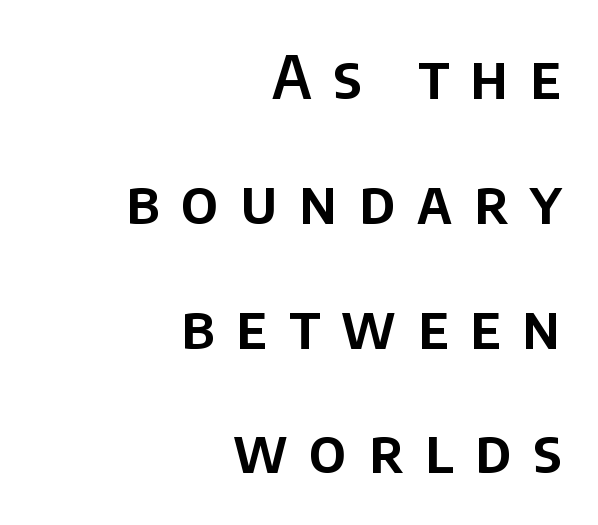
Alignment: flush right. Glance below the letters and you will spot only blank space. Successive baselines arrive slowly, with a big drop between each. Designer's note — italics off, roman on. Looks like regular typesetting: each glyph gets only the width it needs. Observe the wide spacing: letters keep a clear distance from each other.
